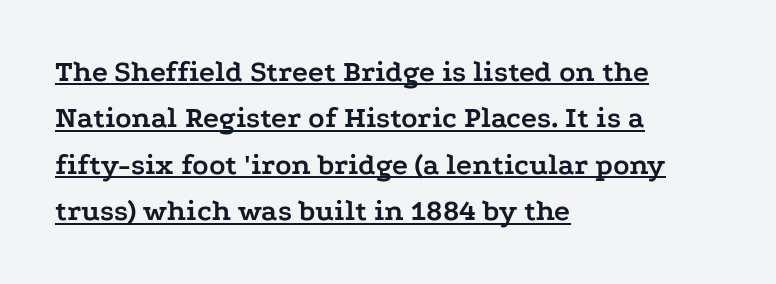
Q: Is the text bold? A: Yes.
Q: Is the text italic (slanted)? A: No, it is upright.
Q: Is the typeface a serif or a sans-serif typeface? A: Serif.
Q: Is the text underlined? A: Yes.
Q: How is the paragraph aligned? A: Left-aligned.
Q: Is the spacing between letters normal or unusually wide? A: Normal.
Q: Is the spacing between lines tight, normal or loose? A: Normal.
Q: Width (condensed, normal, or wide)? A: Wide.
Q: Stroke contrast? A: Low.
Q: x-height? A: Medium.
Q: Monospaced? A: No.
